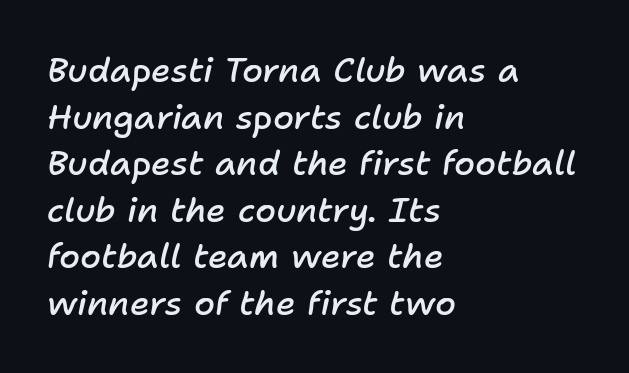
{"italic": "yes", "lean": "right", "slant_degrees": 11, "bold": "semi", "weight": "semibold", "width": "normal", "stroke_contrast": "low", "x_height": "medium", "monospaced": "no", "underline": "no", "align": "left", "line_spacing": "normal", "line_spacing_ratio": 1.37, "letter_spacing": "normal", "letter_spacing_em": 0.0, "glyph_px": 34}
